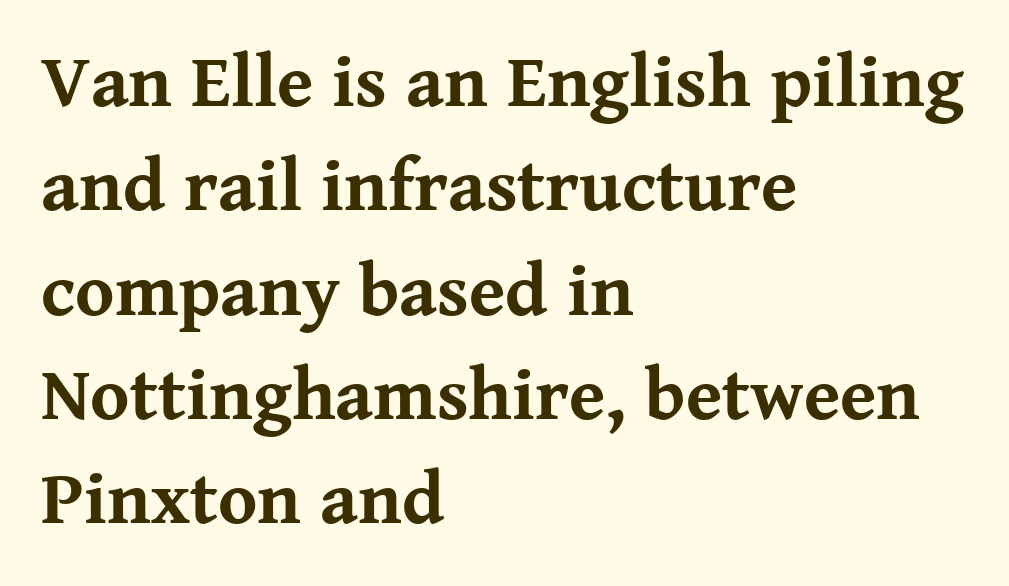
The image shows 74 px bold serif type, upright; set left-aligned, normal line spacing (1.41x), normal letter spacing, not underlined; medium stroke contrast and a medium x-height.
